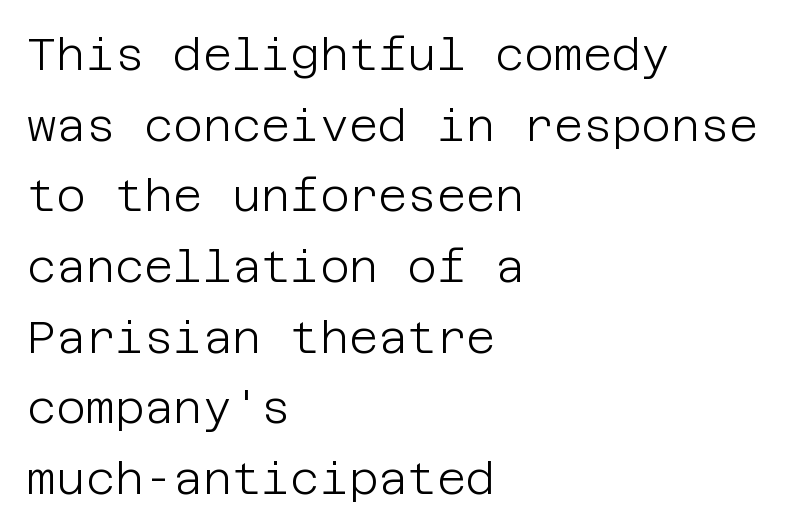
Serif or sans? Sans — the stroke terminals are bare. Do the letters lean? They stand straight. Vertical spacing — default. Nothing unusual about the tracking: characters are spaced as the font intends.
